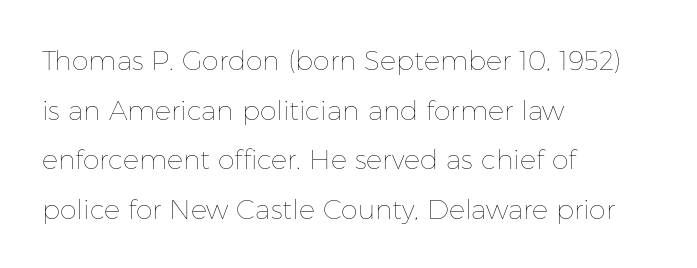
Q: Is the text bold? A: No.
Q: Is the text italic (slanted)? A: No, it is upright.
Q: Is the text underlined? A: No.
Q: How is the paragraph aligned? A: Left-aligned.
Q: Is the spacing between letters normal or unusually wide? A: Normal.
